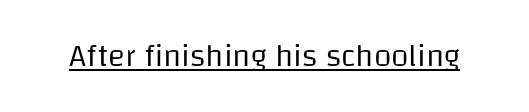
You can tell from the bare stems that sans-serif type was used. These lines were composed using upright roman letters. Observe the ordinary spacing: letters are neighbours, not strangers. These lines are rendered in a variable-pitch font. Heaviness? Minimal to ordinary, like unemphasized prose.
